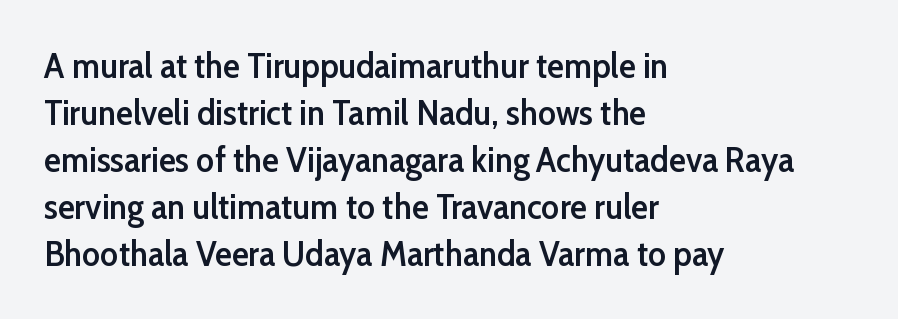
{"serif": "no", "italic": "no", "bold": "semi", "weight": "semibold", "width": "normal", "stroke_contrast": "low", "x_height": "medium", "monospaced": "no", "underline": "no", "align": "left", "line_spacing": "normal", "line_spacing_ratio": 1.34, "letter_spacing": "normal", "letter_spacing_em": 0.0, "glyph_px": 35}
